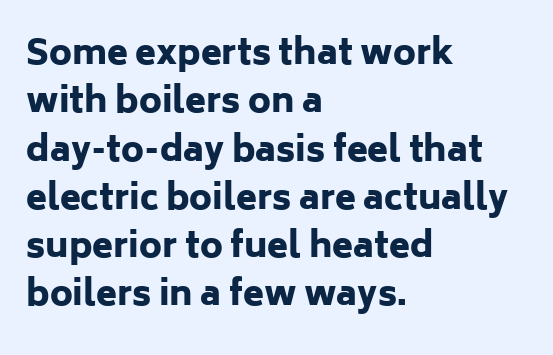
Q: Is the text bold? A: Yes.
Q: Is the text italic (slanted)? A: No, it is upright.
Q: Is the typeface a serif or a sans-serif typeface? A: Sans-serif.
Q: Is the text underlined? A: No.
Q: How is the paragraph aligned? A: Left-aligned.
Q: Is the spacing between letters normal or unusually wide? A: Normal.
Q: Is the spacing between lines tight, normal or loose? A: Normal.
Q: Width (condensed, normal, or wide)? A: Normal.
Q: Stroke contrast? A: Low.
Q: x-height? A: Medium.
Q: Monospaced? A: No.
